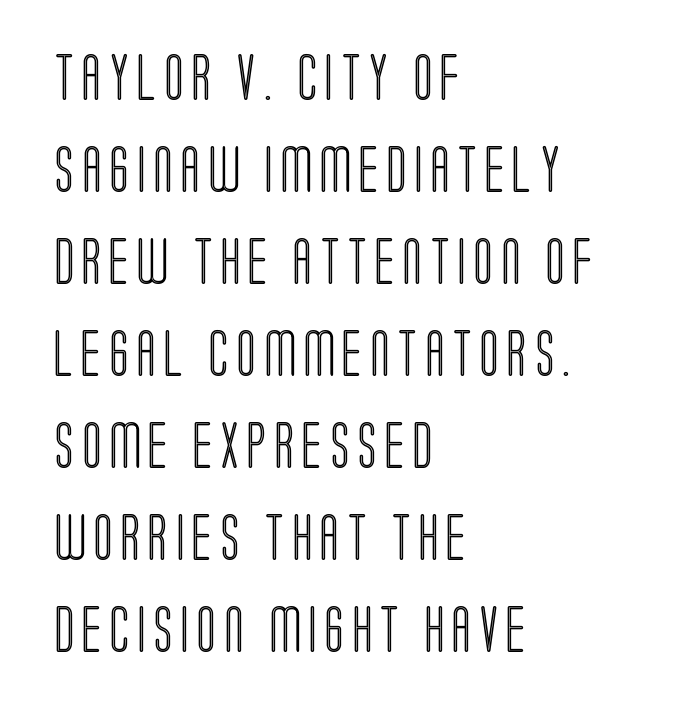
Which margin do the lines hug? The left one — the right edge is uneven. Quick note: underline off. Quick note: interline space is abundant. Spacing verdict: proportional, widths tailored to each character.
